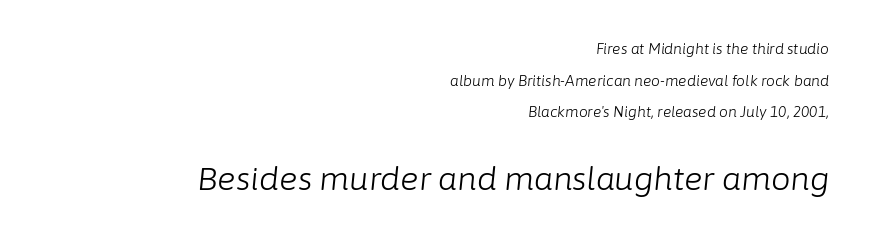
The image shows 31 px light type, italic (leaning right); set right-aligned, loose line spacing (2.26x), normal letter spacing, not underlined; the second (bottom) block is 2.21x larger; low stroke contrast and a medium x-height.
